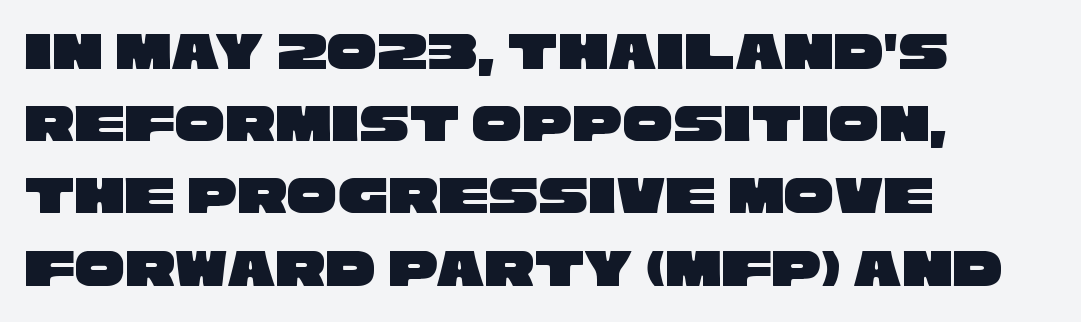
Do the characters align in a grid? No, the font is proportional. The strip under each line holds only bare page. Vertically, the passage feels balanced, rows spaced as you'd expect. Spacing between characters is what you'd get straight out of the box.
